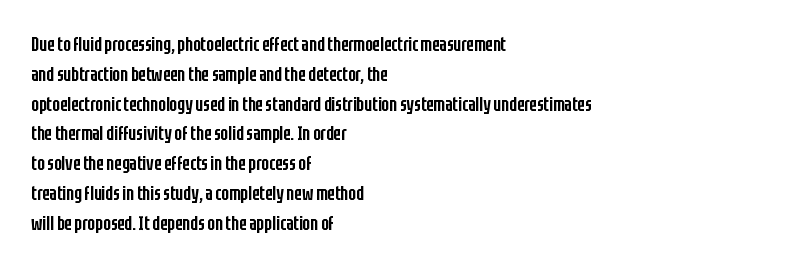
Q: Is the text bold? A: Semi-bold.
Q: Is the text italic (slanted)? A: No, it is upright.
Q: Is the text underlined? A: No.
Q: How is the paragraph aligned? A: Left-aligned.
Q: Is the spacing between letters normal or unusually wide? A: Normal.
Q: Is the spacing between lines tight, normal or loose? A: Normal.
